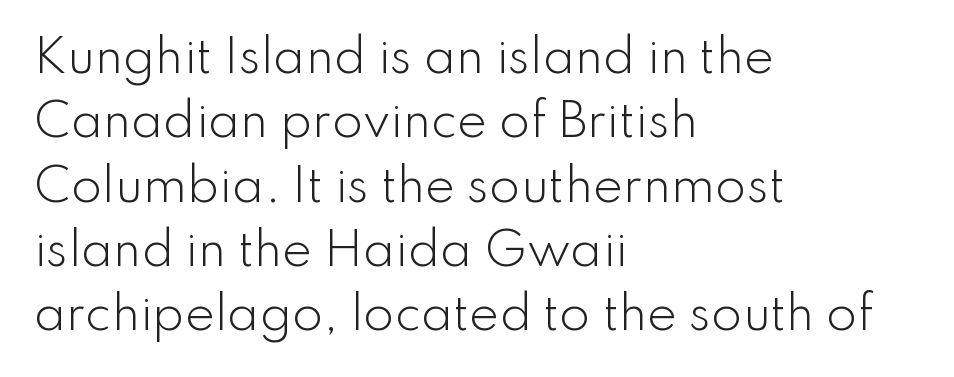
Reading down the block, your eye returns to a fixed left position each line. Regular leading. Nobody touched the tracking dial on this one. The typography opts for an upright posture over an oblique one. Underline: absent.
